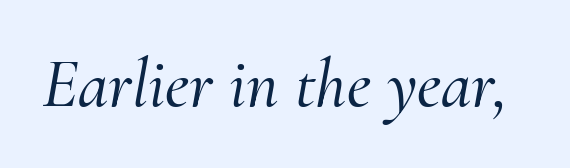
Q: Is the text italic (slanted)? A: Yes, it leans right by about 10 degrees.
Q: Is the typeface a serif or a sans-serif typeface? A: Serif.
Q: Is the text underlined? A: No.
Q: Is the spacing between letters normal or unusually wide? A: Normal.
Q: Width (condensed, normal, or wide)? A: Normal.
Q: Stroke contrast? A: Medium.
Q: x-height? A: Small.
Q: Monospaced? A: No.
